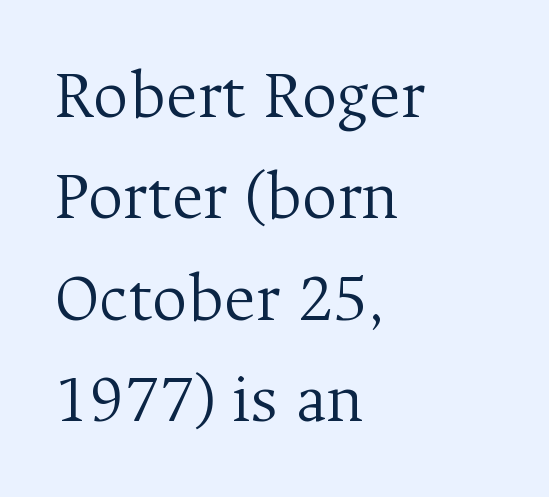
Each new line begins a customary step beneath the previous one. The area under the type is left untouched. Line beginnings align vertically; line endings do not. Check where the strokes stop: tiny serifs finish them off. Bold? No — there's no thickening of the strokes. A roman cut, with each character standing at attention.
